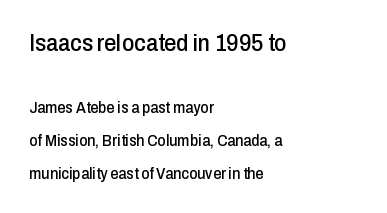
The image shows 24 px text type, upright; set left-aligned, loose line spacing (2.07x), normal letter spacing, not underlined; the first (top) block is 1.5x larger.
